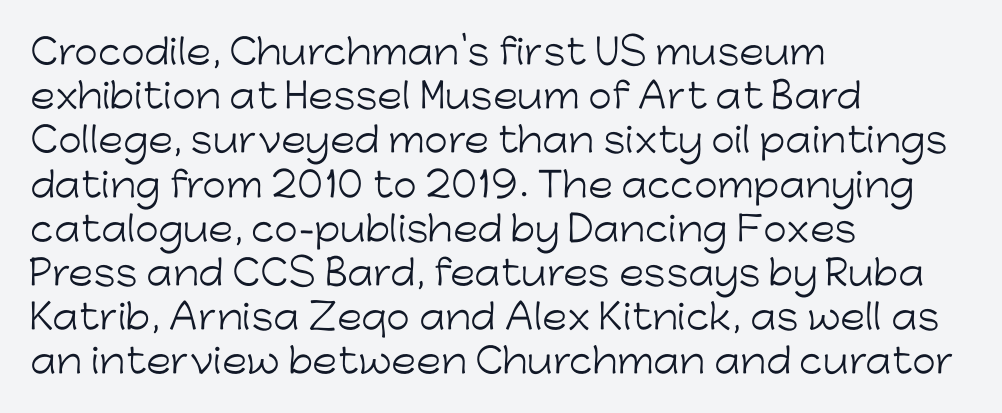
{"serif": "no", "italic": "no", "bold": "no", "weight": "light", "width": "normal", "stroke_contrast": "low", "x_height": "medium", "monospaced": "no", "underline": "no", "align": "left", "line_spacing": "normal", "line_spacing_ratio": 1.3, "letter_spacing": "normal", "letter_spacing_em": 0.0, "glyph_px": 34}
